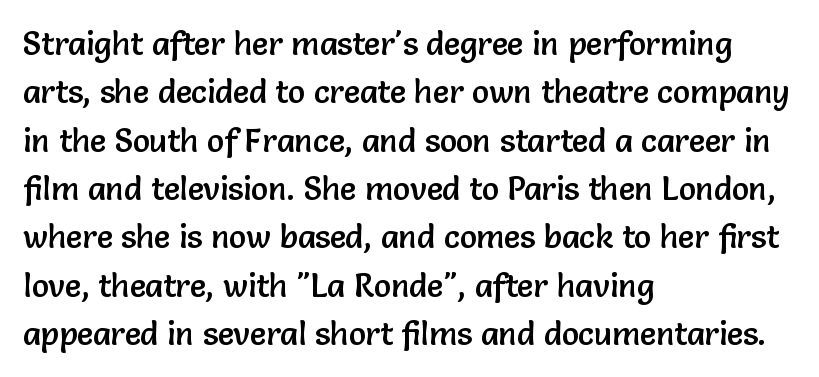
Q: Is the text italic (slanted)? A: No, it is upright.
Q: Is the typeface a serif or a sans-serif typeface? A: Sans-serif.
Q: Is the text underlined? A: No.
Q: How is the paragraph aligned? A: Left-aligned.
Q: Is the spacing between letters normal or unusually wide? A: Normal.
Q: Is the spacing between lines tight, normal or loose? A: Normal.
Q: Width (condensed, normal, or wide)? A: Normal.
Q: Stroke contrast? A: Low.
Q: x-height? A: Medium.
Q: Monospaced? A: No.
